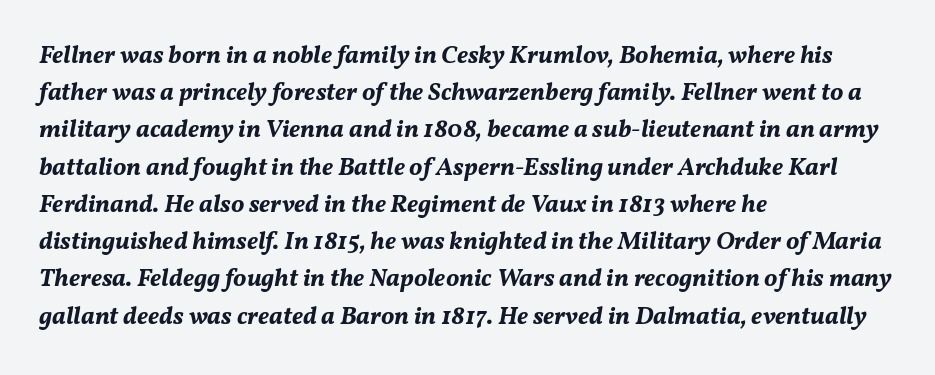
{"italic": "yes", "lean": "right", "slant_degrees": 11, "bold": "yes", "underline": "no", "align": "left", "line_spacing": "normal", "line_spacing_ratio": 1.49, "letter_spacing": "normal", "letter_spacing_em": 0.0, "glyph_px": 25}
